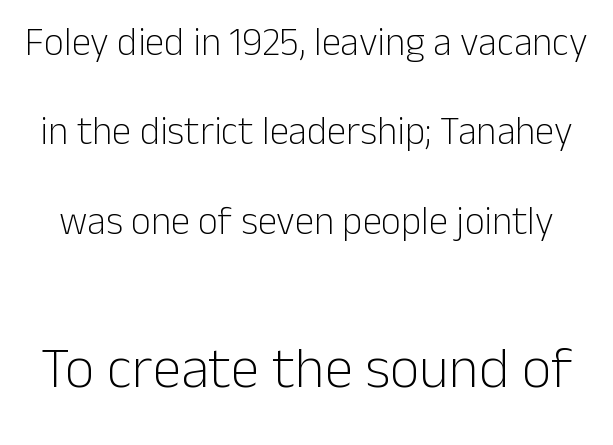
Leading is clearly above the norm, producing a sparse column. The more generous point size was reserved for the lower chunk. Tall strokes in this sample are plumb rather than angled. Nobody drew a line under any word here. A quiet, ordinary-to-light weight characterises the typeface. Is the letter spacing exaggerated? No — it looks like the ordinary default.
